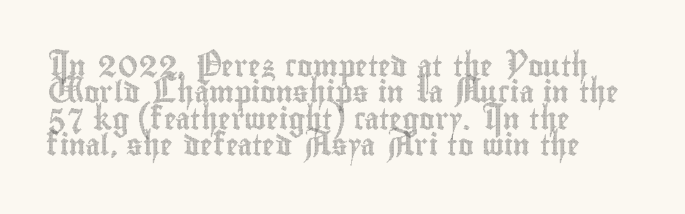
{"italic": "no", "underline": "no", "align": "left", "line_spacing": "normal", "line_spacing_ratio": 1.26, "letter_spacing": "normal", "letter_spacing_em": 0.0, "glyph_px": 21}
